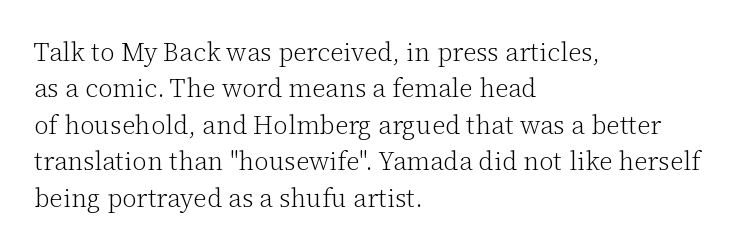
Short and long lines alike share a common starting point at left. The typeface has the unassuming heft of standard copy or less. Is the letter spacing exaggerated? No — it looks like the ordinary default. Has an underline been added? It has not. Posture: vertical.
